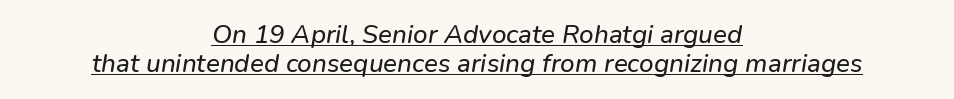
{"underline": "yes", "align": "center", "line_spacing": "tight", "line_spacing_ratio": 1.13, "letter_spacing": "normal", "letter_spacing_em": 0.0, "glyph_px": 26}
